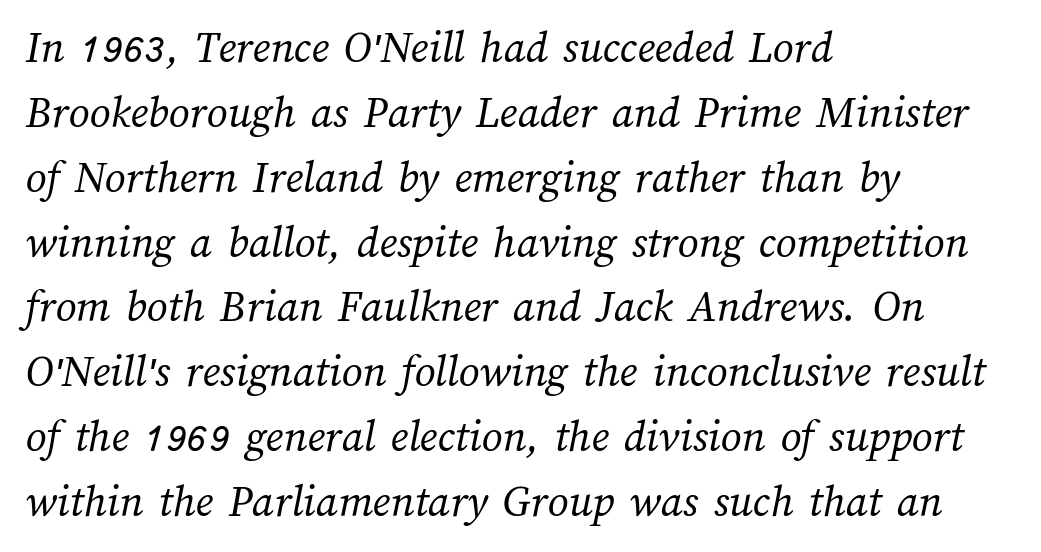
This sample has the flowing, uneven cadence of proportional lettering. These lines sit exactly where default settings would place them. Is the letter spacing exaggerated? No — it looks like the ordinary default. The typeface has the unassuming heft of standard copy or less. Descenders hang freely into open space. The typesetter chose a ragged-right arrangement here.
